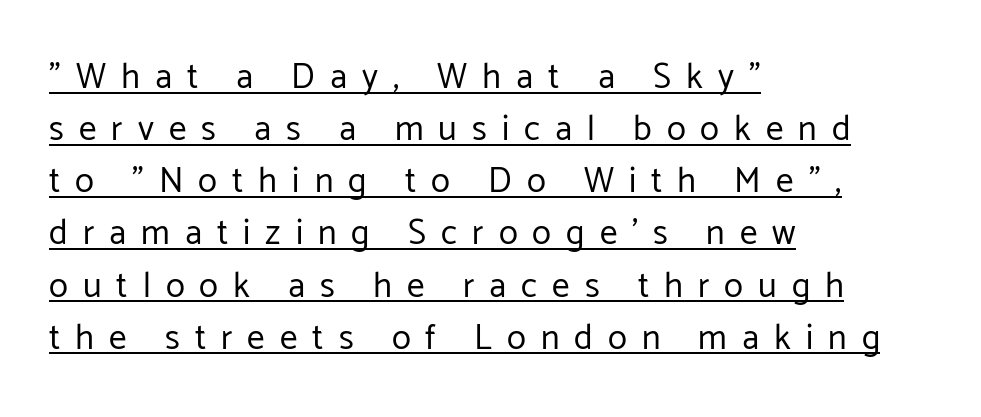
{"serif": "no", "italic": "no", "bold": "no", "weight": "regular", "width": "normal", "stroke_contrast": "low", "x_height": "medium", "monospaced": "no", "underline": "yes", "align": "left", "line_spacing": "normal", "line_spacing_ratio": 1.49, "letter_spacing": "wide", "letter_spacing_em": 0.43, "glyph_px": 35}
